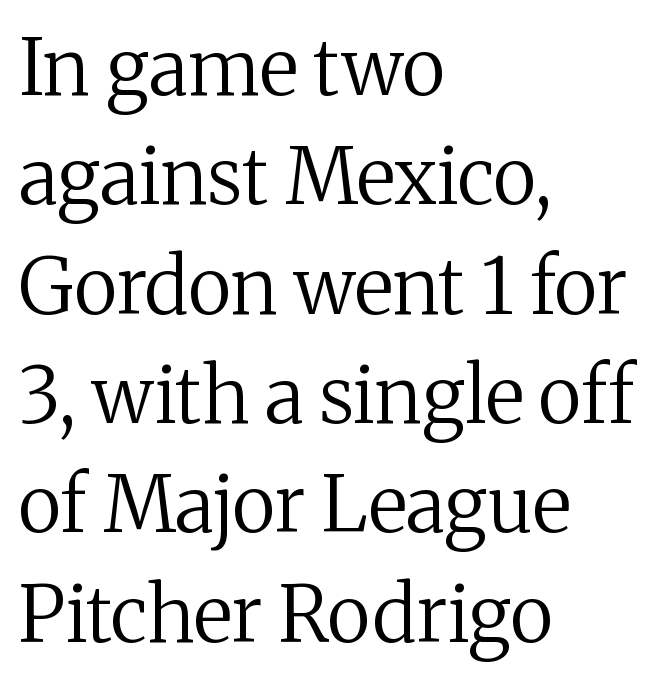
{"serif": "yes", "italic": "no", "bold": "no", "weight": "regular", "width": "normal", "stroke_contrast": "medium", "x_height": "medium", "monospaced": "no", "underline": "no", "align": "left", "line_spacing": "normal", "line_spacing_ratio": 1.42, "letter_spacing": "normal", "letter_spacing_em": 0.0, "glyph_px": 77}
